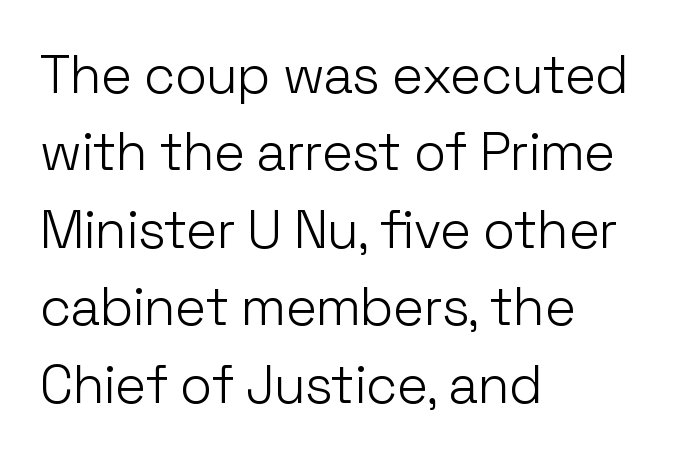
{"serif": "no", "italic": "no", "bold": "no", "weight": "light", "width": "normal", "stroke_contrast": "low", "x_height": "medium", "monospaced": "no", "underline": "no", "align": "left", "line_spacing": "normal", "line_spacing_ratio": 1.46, "letter_spacing": "normal", "letter_spacing_em": 0.0, "glyph_px": 53}
